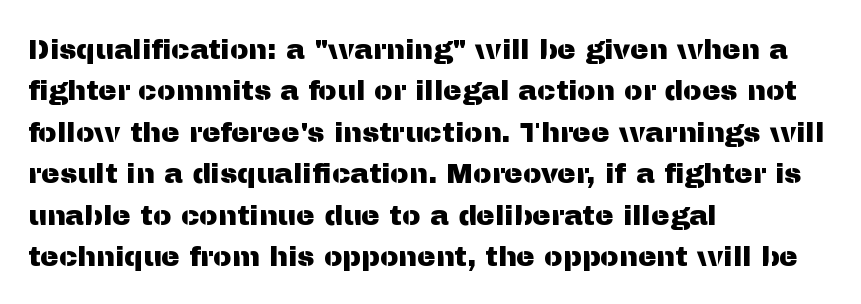
Q: Is the text italic (slanted)? A: No, it is upright.
Q: Is the typeface a serif or a sans-serif typeface? A: Sans-serif.
Q: Is the text underlined? A: No.
Q: How is the paragraph aligned? A: Left-aligned.
Q: Is the spacing between letters normal or unusually wide? A: Normal.
Q: Is the spacing between lines tight, normal or loose? A: Normal.
Q: Width (condensed, normal, or wide)? A: Normal.
Q: Stroke contrast? A: Medium.
Q: x-height? A: Medium.
Q: Monospaced? A: No.
